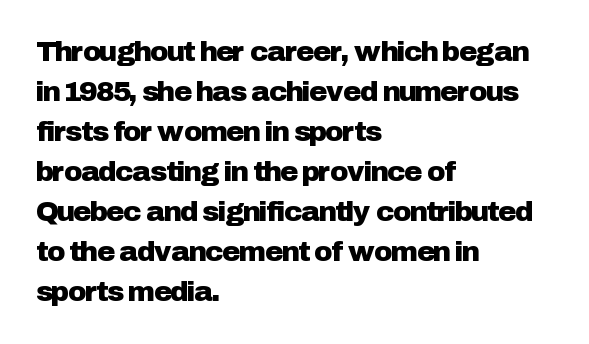
Q: Is the text italic (slanted)? A: No, it is upright.
Q: Is the typeface a serif or a sans-serif typeface? A: Sans-serif.
Q: Is the text underlined? A: No.
Q: How is the paragraph aligned? A: Left-aligned.
Q: Is the spacing between letters normal or unusually wide? A: Normal.
Q: Is the spacing between lines tight, normal or loose? A: Normal.
Q: Width (condensed, normal, or wide)? A: Normal.
Q: Stroke contrast? A: Low.
Q: x-height? A: Medium.
Q: Monospaced? A: No.
